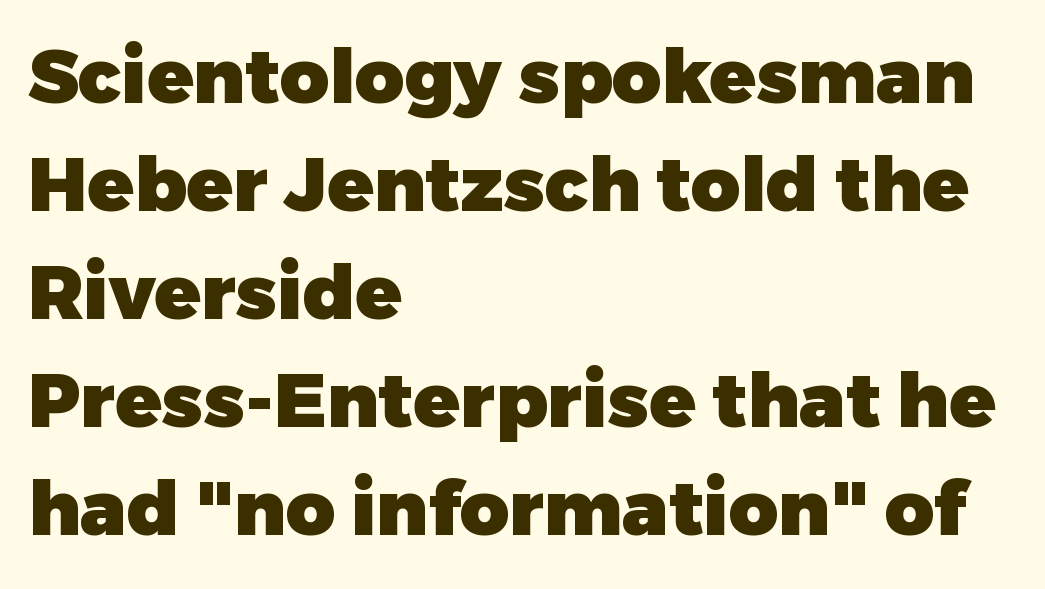
The image shows 76 px heavy sans-serif type, upright; set left-aligned, normal line spacing (1.42x), normal letter spacing, not underlined; low stroke contrast and a medium x-height.
